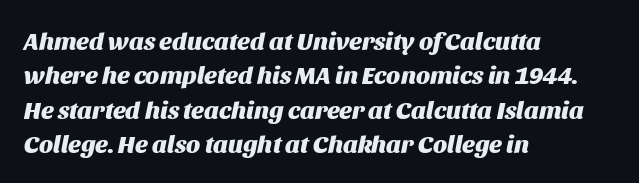
Q: Is the text bold? A: Yes.
Q: Is the text italic (slanted)? A: Yes, it leans right by about 11 degrees.
Q: Is the text underlined? A: No.
Q: How is the paragraph aligned? A: Left-aligned.
Q: Is the spacing between letters normal or unusually wide? A: Normal.
Q: Is the spacing between lines tight, normal or loose? A: Normal.
